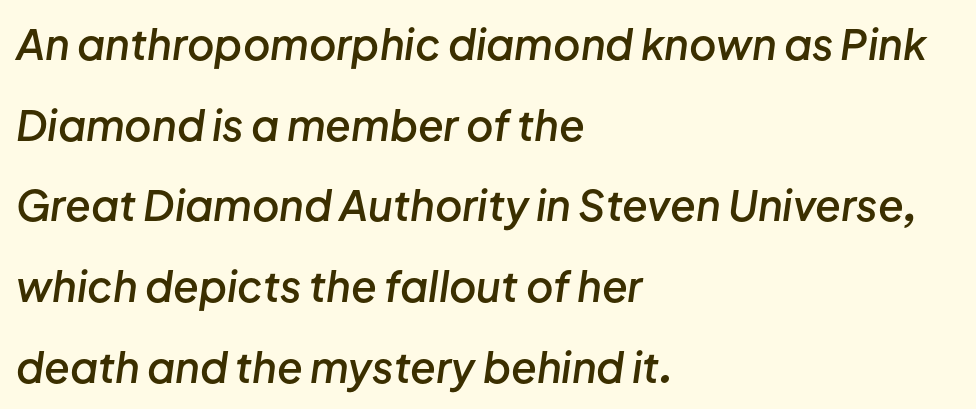
{"italic": "yes", "lean": "right", "slant_degrees": 8, "bold": "semi", "weight": "semibold", "width": "normal", "stroke_contrast": "low", "x_height": "medium", "monospaced": "no", "underline": "no", "align": "left", "line_spacing": "loose", "line_spacing_ratio": 1.92, "letter_spacing": "normal", "letter_spacing_em": 0.0, "glyph_px": 42}
